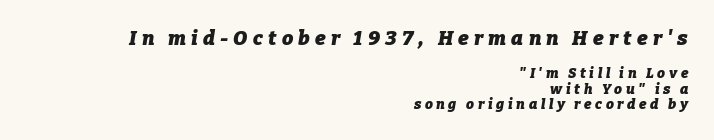
The image shows 20 px bold type, italic (leaning right); set right-aligned, tight line spacing (1.11x), unusually wide letter spacing (+0.26 em), not underlined; the first (top) block is 1.43x larger.
